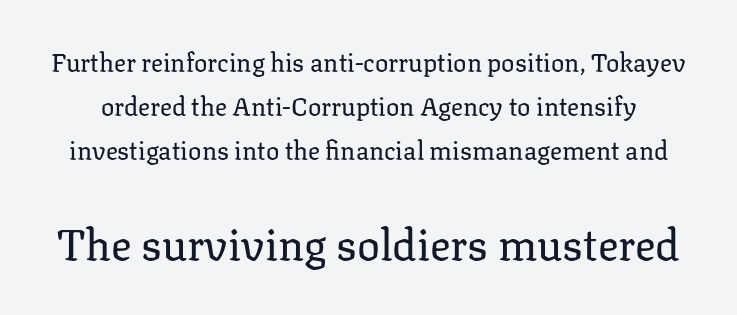
Weight: in the light-to-regular range. Every stem runs plumb, perpendicular to the baseline. In terms of letterform style, serifs are clearly present. Here the designer chose a conventional face with non-uniform glyph widths. The passage shown is not underscored anywhere. The rendering keeps characters at their native spacing.
